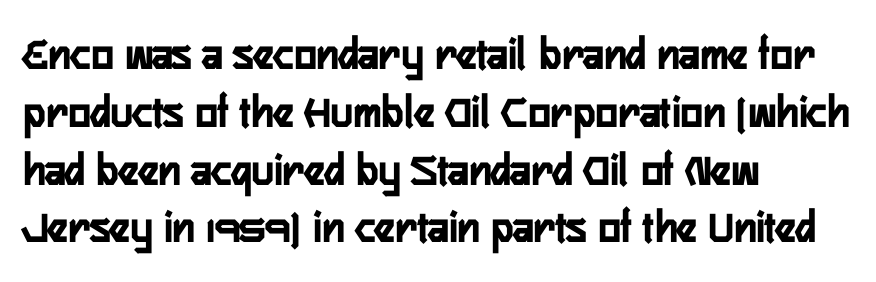
{"serif": "no", "italic": "no", "bold": "yes", "weight": "semibold", "width": "condensed", "stroke_contrast": "low", "x_height": "medium", "monospaced": "no", "underline": "no", "align": "left", "line_spacing_ratio": 1.23, "letter_spacing": "normal", "letter_spacing_em": 0.0, "glyph_px": 47}
